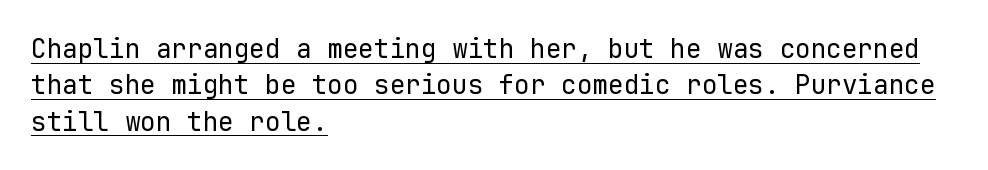
Q: Is the text bold? A: No.
Q: Is the text italic (slanted)? A: No, it is upright.
Q: Is the text underlined? A: Yes.
Q: How is the paragraph aligned? A: Left-aligned.
Q: Is the spacing between letters normal or unusually wide? A: Normal.
Q: Is the spacing between lines tight, normal or loose? A: Normal.
